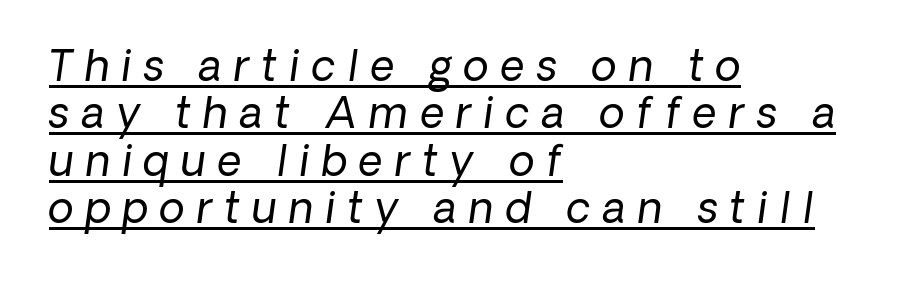
{"serif": "no", "bold": "no", "weight": "regular", "width": "normal", "stroke_contrast": "low", "x_height": "medium", "monospaced": "no", "underline": "yes", "align": "left", "line_spacing": "tight", "line_spacing_ratio": 1.13, "letter_spacing": "wide", "letter_spacing_em": 0.29, "glyph_px": 42}
